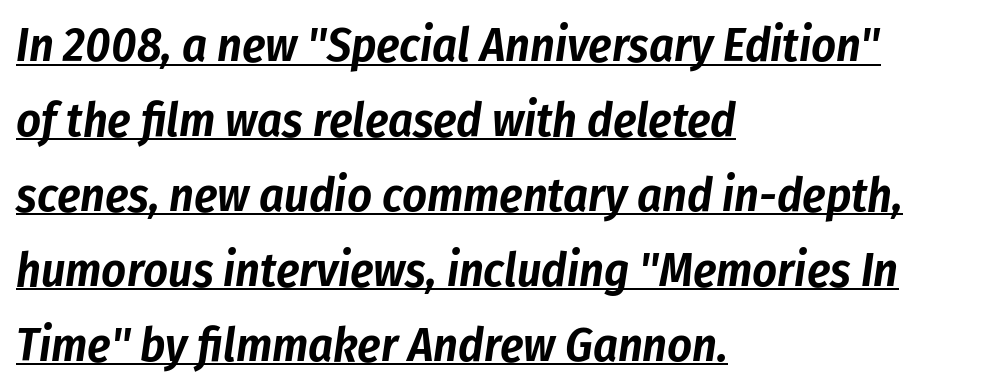
{"italic": "yes", "lean": "right", "slant_degrees": 8, "width": "condensed", "stroke_contrast": "low", "x_height": "medium", "monospaced": "no", "underline": "yes", "align": "left", "line_spacing": "normal", "line_spacing_ratio": 1.56, "letter_spacing": "normal", "letter_spacing_em": 0.0, "glyph_px": 48}
